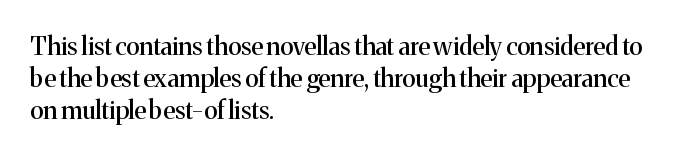
{"italic": "no", "underline": "no", "align": "left", "line_spacing": "normal", "line_spacing_ratio": 1.28, "letter_spacing": "normal", "letter_spacing_em": 0.0, "glyph_px": 25}
